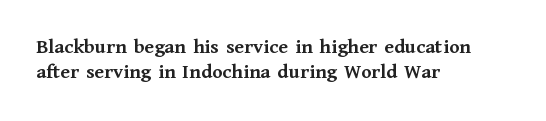
The image shows 21 px bold type, upright; set left-aligned, line spacing 1.21x, normal letter spacing, not underlined.
